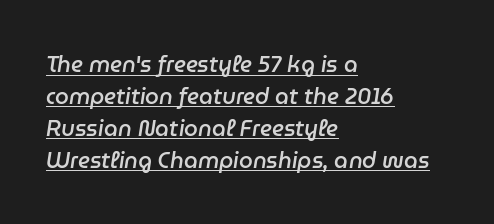
The specimen includes a rule beneath the text block's lines. Compared with typical paragraphs, the rows here are spaced about the same. How heavy is the stroke? Medium-heavy — a semibold, shy of bold. The tracking reads as untouched default to a designer's eye.
